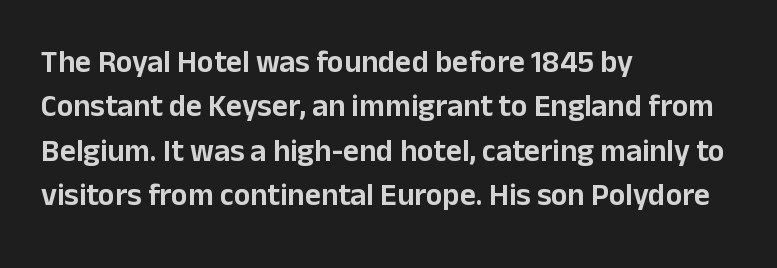
Q: Is the text italic (slanted)? A: No, it is upright.
Q: Is the typeface a serif or a sans-serif typeface? A: Sans-serif.
Q: Is the text underlined? A: No.
Q: How is the paragraph aligned? A: Left-aligned.
Q: Is the spacing between letters normal or unusually wide? A: Normal.
Q: Is the spacing between lines tight, normal or loose? A: Normal.
Q: Width (condensed, normal, or wide)? A: Normal.
Q: Stroke contrast? A: Low.
Q: x-height? A: Medium.
Q: Monospaced? A: No.
